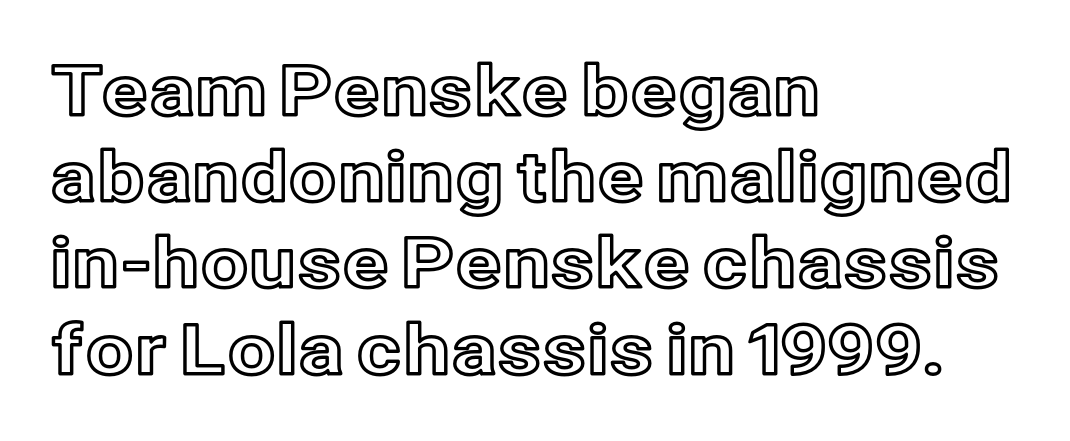
Q: Is the text italic (slanted)? A: No, it is upright.
Q: Is the text underlined? A: No.
Q: How is the paragraph aligned? A: Left-aligned.
Q: Is the spacing between letters normal or unusually wide? A: Normal.
Q: Is the spacing between lines tight, normal or loose? A: Normal.
Q: Width (condensed, normal, or wide)? A: Normal.
Q: x-height? A: Medium.
Q: Monospaced? A: No.
